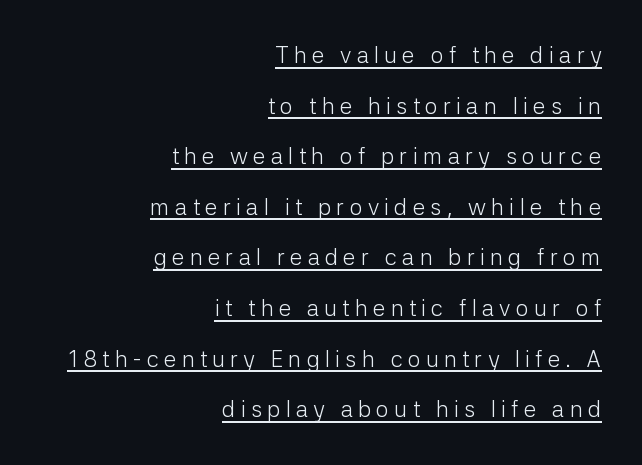
{"italic": "no", "bold": "no", "underline": "yes", "align": "right", "line_spacing": "loose", "line_spacing_ratio": 2.2, "letter_spacing": "wide", "letter_spacing_em": 0.22, "glyph_px": 23}
